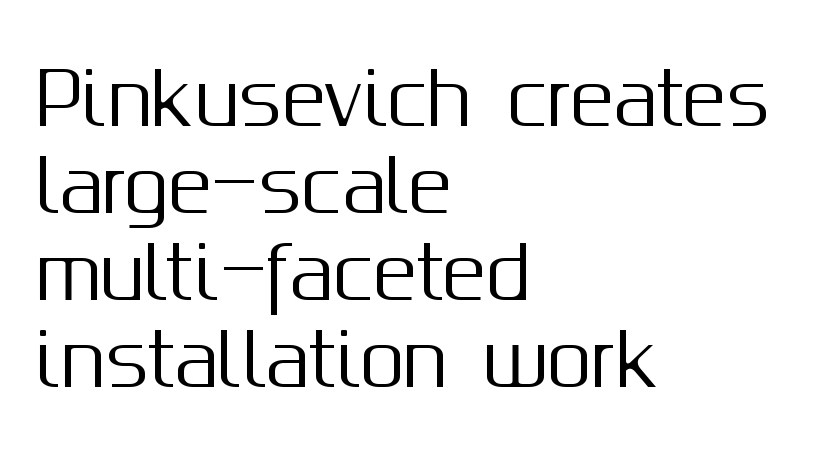
{"serif": "no", "italic": "no", "width": "normal", "stroke_contrast": "medium", "x_height": "medium", "monospaced": "no", "underline": "no", "align": "left", "line_spacing_ratio": 1.21, "letter_spacing": "normal", "letter_spacing_em": 0.0, "glyph_px": 72}
